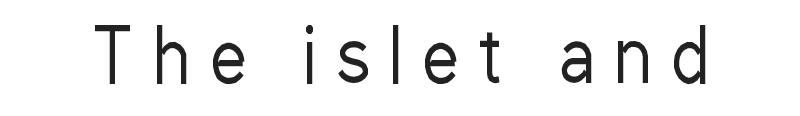
The specimen reads as upright at a glance. A typesetter would label this face a sans. Words float on clear page, feet unadorned. A typesetter would call this proportional, since set widths differ per character.
